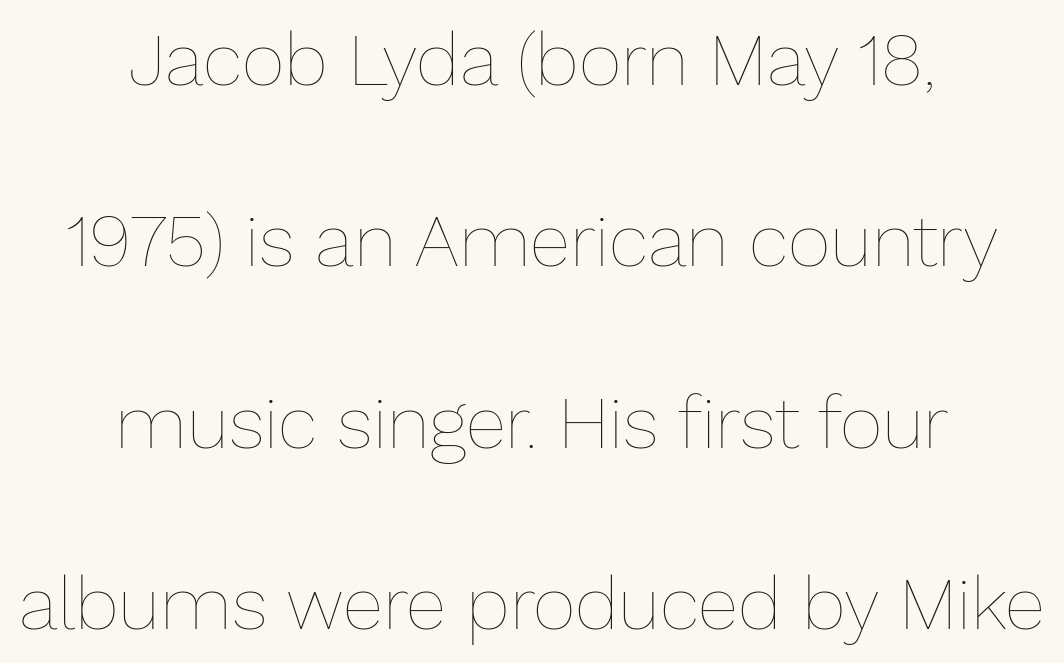
The image shows 74 px thin type, upright; set centered, loose line spacing (2.45x), normal letter spacing, not underlined; low stroke contrast and a medium x-height.
